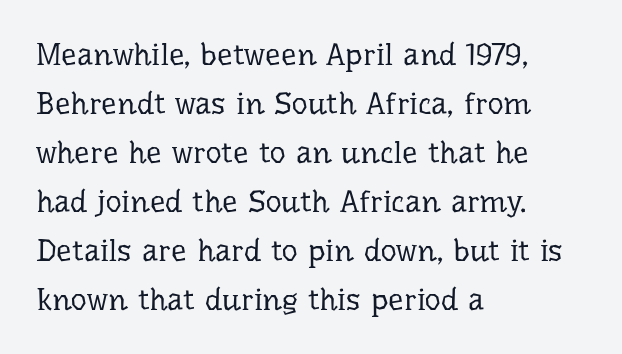
Q: Is the text bold? A: No.
Q: Is the text italic (slanted)? A: No, it is upright.
Q: Is the typeface a serif or a sans-serif typeface? A: Serif.
Q: Is the text underlined? A: No.
Q: How is the paragraph aligned? A: Left-aligned.
Q: Is the spacing between letters normal or unusually wide? A: Normal.
Q: Is the spacing between lines tight, normal or loose? A: Normal.
Q: Width (condensed, normal, or wide)? A: Normal.
Q: Stroke contrast? A: Low.
Q: x-height? A: Medium.
Q: Monospaced? A: No.
